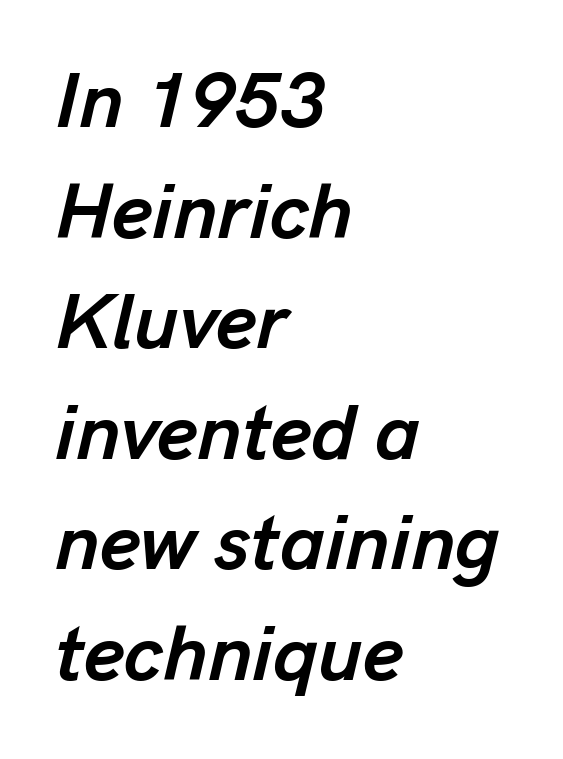
Layout note: lines flush left. The space beneath each line is pristine and unruled. The rendering uses a bold face; every stroke is thick and dark. The rows are spaced the way most documents space them. The passage shown is typed in a proportional face where columns would drift.
